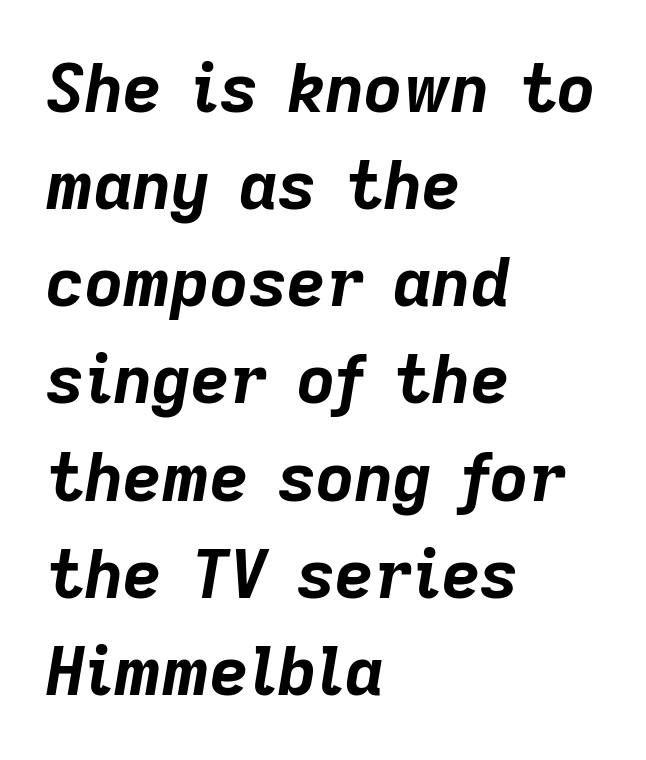
The image shows 67 px bold type, italic (leaning right); set left-aligned, normal line spacing (1.45x), normal letter spacing, not underlined; low stroke contrast and a medium x-height.
